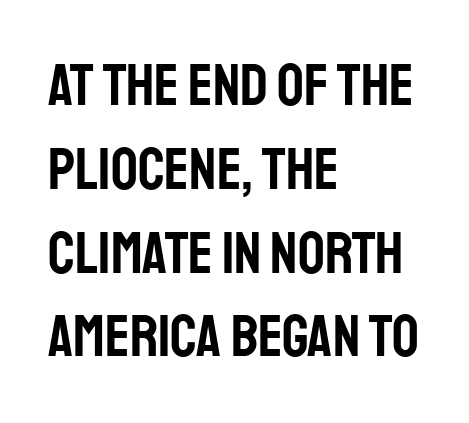
{"serif": "no", "italic": "no", "width": "condensed", "stroke_contrast": "low", "x_height": "large", "monospaced": "no", "underline": "no", "align": "left", "line_spacing": "normal", "line_spacing_ratio": 1.42, "letter_spacing": "normal", "letter_spacing_em": 0.0, "glyph_px": 59}
